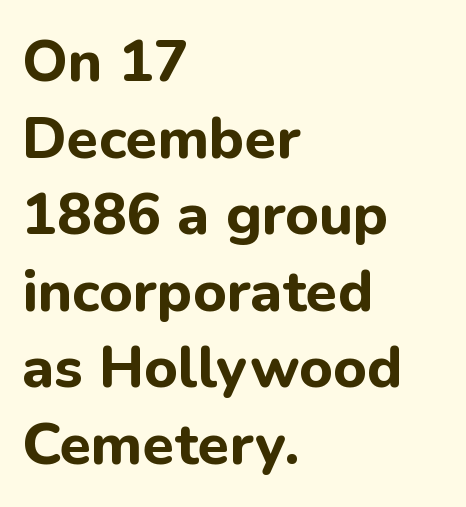
Set as a true bold cut, around the 700 mark. Plain, unruled lines of type. Varying glyph widths throughout — classic text-font behaviour. The face used here is a sans, in the tradition of grotesques and geometrics.
